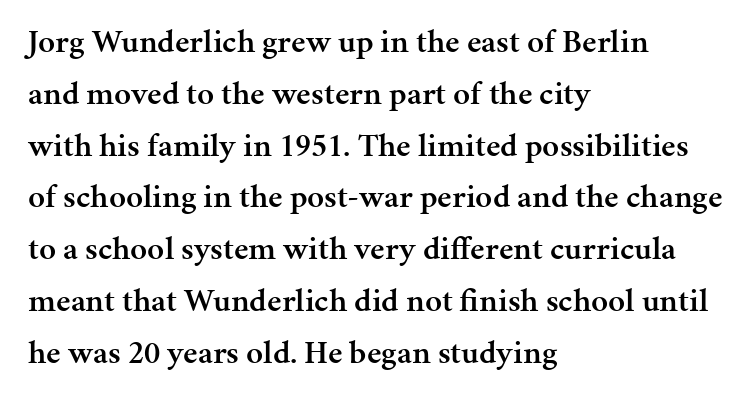
{"serif": "yes", "italic": "no", "bold": "semi", "weight": "semibold", "width": "normal", "stroke_contrast": "medium", "x_height": "medium", "monospaced": "no", "underline": "no", "align": "left", "line_spacing": "normal", "line_spacing_ratio": 1.57, "letter_spacing": "normal", "letter_spacing_em": 0.0, "glyph_px": 33}
